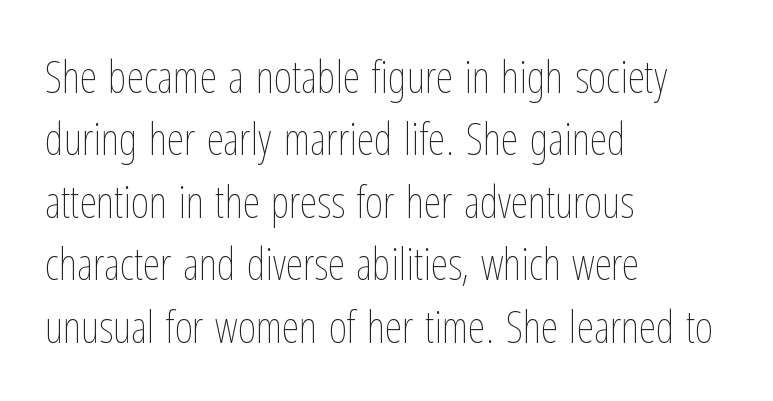
The image shows 44 px thin, condensed type, upright; set left-aligned, normal line spacing (1.42x), normal letter spacing, not underlined; low stroke contrast and a medium x-height.
